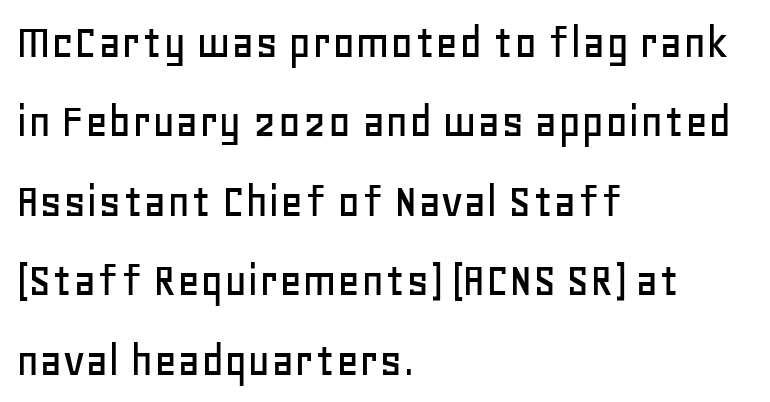
Observe the ordinary spacing: letters are neighbours, not strangers. Here the designer chose a conventional face with non-uniform glyph widths. The words here are not underlined. The rendering shows plain stroke endings on the letterforms — a sans-serif design.
